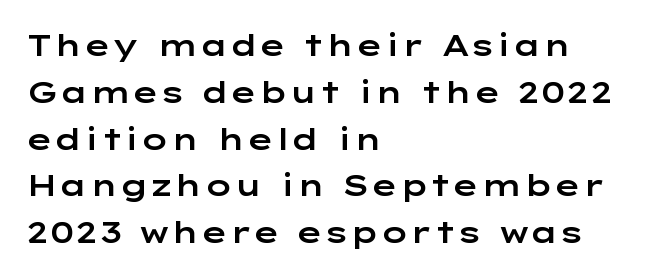
{"serif": "no", "italic": "no", "width": "wide", "stroke_contrast": "low", "x_height": "medium", "monospaced": "no", "underline": "no", "align": "left", "line_spacing": "normal", "line_spacing_ratio": 1.56, "letter_spacing": "normal", "letter_spacing_em": 0.0, "glyph_px": 30}
